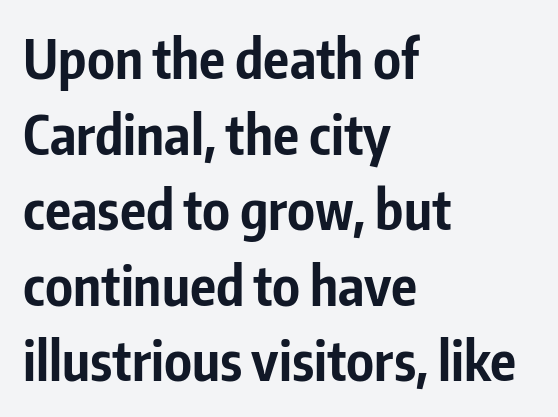
Q: Is the text bold? A: Yes.
Q: Is the text italic (slanted)? A: No, it is upright.
Q: Is the typeface a serif or a sans-serif typeface? A: Sans-serif.
Q: Is the text underlined? A: No.
Q: How is the paragraph aligned? A: Left-aligned.
Q: Is the spacing between letters normal or unusually wide? A: Normal.
Q: Is the spacing between lines tight, normal or loose? A: Normal.
Q: Width (condensed, normal, or wide)? A: Condensed.
Q: Stroke contrast? A: Low.
Q: x-height? A: Medium.
Q: Monospaced? A: No.
